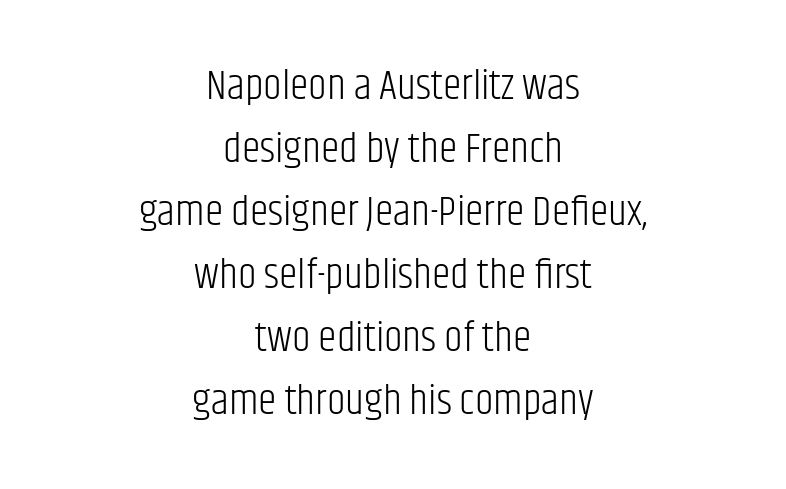
Check where the strokes stop: nothing finishes them off — pure sans. Reading down the column, the eye jumps a familiar distance to each next line. Ascenders rise straight up at ninety degrees. The typesetting does not lean heavy: it is not bold.
